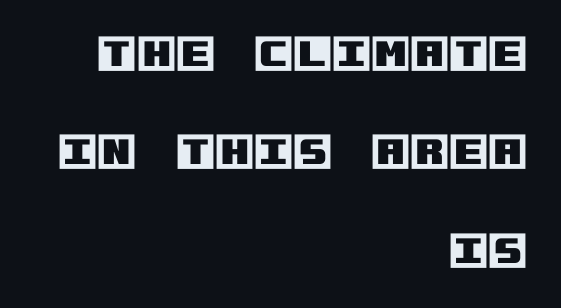
Q: Is the text italic (slanted)? A: No, it is upright.
Q: Is the text underlined? A: No.
Q: How is the paragraph aligned? A: Right-aligned.
Q: Is the spacing between letters normal or unusually wide? A: Normal.
Q: Is the spacing between lines tight, normal or loose? A: Loose.
Q: Width (condensed, normal, or wide)? A: Normal.
Q: x-height? A: Large.
